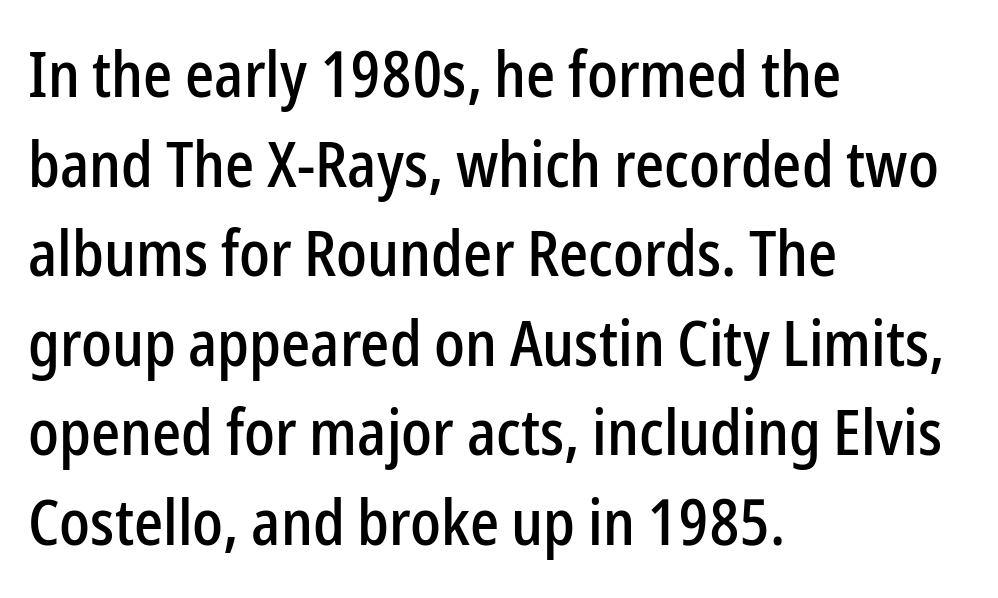
The image shows 64 px condensed sans-serif type, upright; set left-aligned, normal line spacing (1.4x), normal letter spacing, not underlined; low stroke contrast and a medium x-height.
